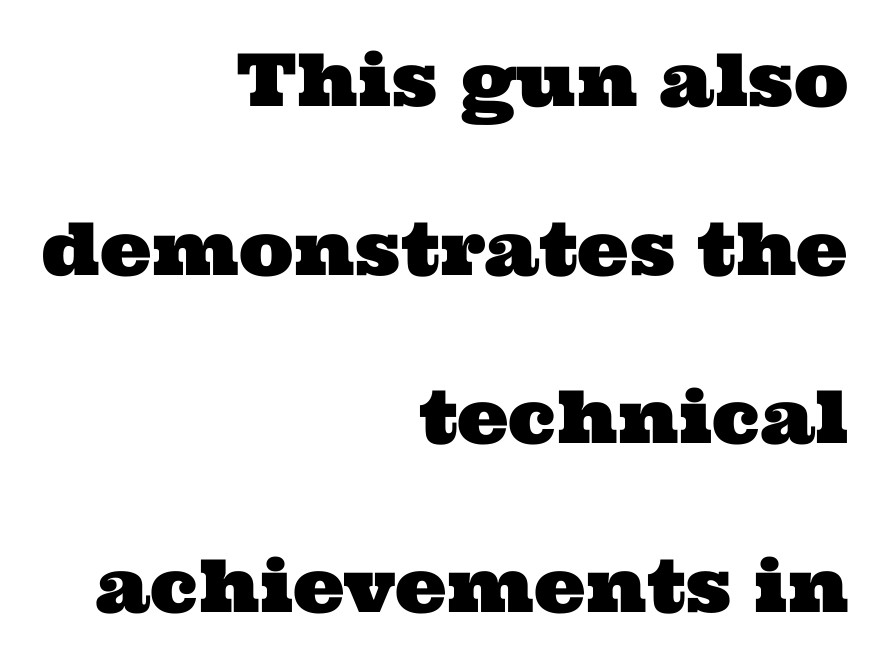
Q: Is the typeface a serif or a sans-serif typeface? A: Serif.
Q: Is the text underlined? A: No.
Q: How is the paragraph aligned? A: Right-aligned.
Q: Is the spacing between letters normal or unusually wide? A: Normal.
Q: Is the spacing between lines tight, normal or loose? A: Loose.
Q: Width (condensed, normal, or wide)? A: Wide.
Q: Stroke contrast? A: Medium.
Q: x-height? A: Medium.
Q: Monospaced? A: No.
